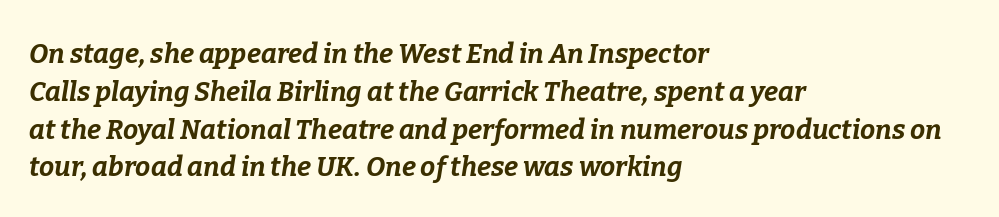
The image shows 27 px bold type, italic (leaning right); set left-aligned, normal line spacing (1.4x), normal letter spacing, not underlined.
